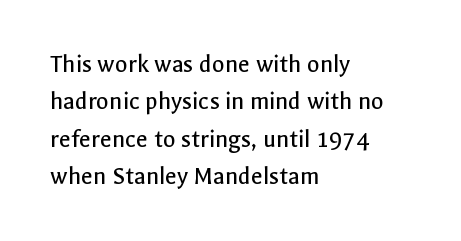
Is the letter spacing exaggerated? No — it looks like the ordinary default. This block has exactly the height ordinary leading produces. This is the regular roman posture of the typeface. Weight: not bold — regular or lighter.
